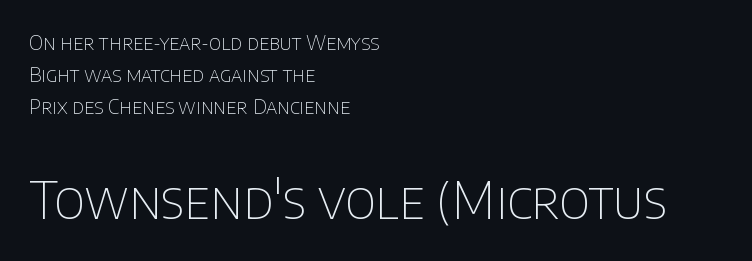
{"serif": "no", "italic": "no", "bold": "no", "weight": "thin", "width": "normal", "stroke_contrast": "low", "x_height": "large", "monospaced": "no", "underline": "no", "align": "left", "line_spacing": "normal", "line_spacing_ratio": 1.61, "letter_spacing": "normal", "letter_spacing_em": 0.0, "larger_block": "second", "size_ratio": 2.55, "glyph_px": 51}
